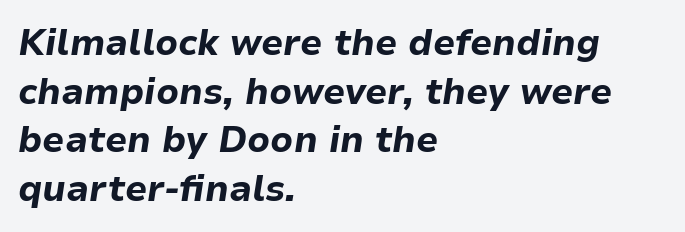
{"italic": "yes", "lean": "right", "slant_degrees": 9, "bold": "yes", "weight": "bold", "width": "normal", "stroke_contrast": "low", "x_height": "medium", "monospaced": "no", "underline": "no", "align": "left", "line_spacing": "normal", "line_spacing_ratio": 1.35, "letter_spacing": "normal", "letter_spacing_em": 0.0, "glyph_px": 36}
